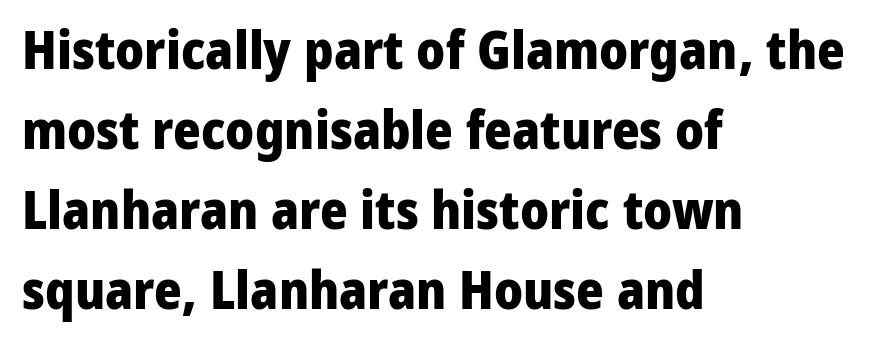
Q: Is the text bold? A: Yes.
Q: Is the text italic (slanted)? A: No, it is upright.
Q: Is the typeface a serif or a sans-serif typeface? A: Sans-serif.
Q: Is the text underlined? A: No.
Q: How is the paragraph aligned? A: Left-aligned.
Q: Is the spacing between letters normal or unusually wide? A: Normal.
Q: Is the spacing between lines tight, normal or loose? A: Normal.
Q: Width (condensed, normal, or wide)? A: Normal.
Q: Stroke contrast? A: Low.
Q: x-height? A: Medium.
Q: Monospaced? A: No.
